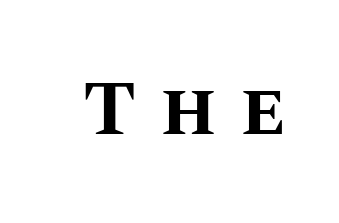
Here the glyphs are tracked loosely, breaking word shapes into spaced letters. You can tell it's not italic because the verticals are truly vertical. The strokes are fattened all the way to bold. Character widths vary here, with narrow letters taking less room than wide ones.
